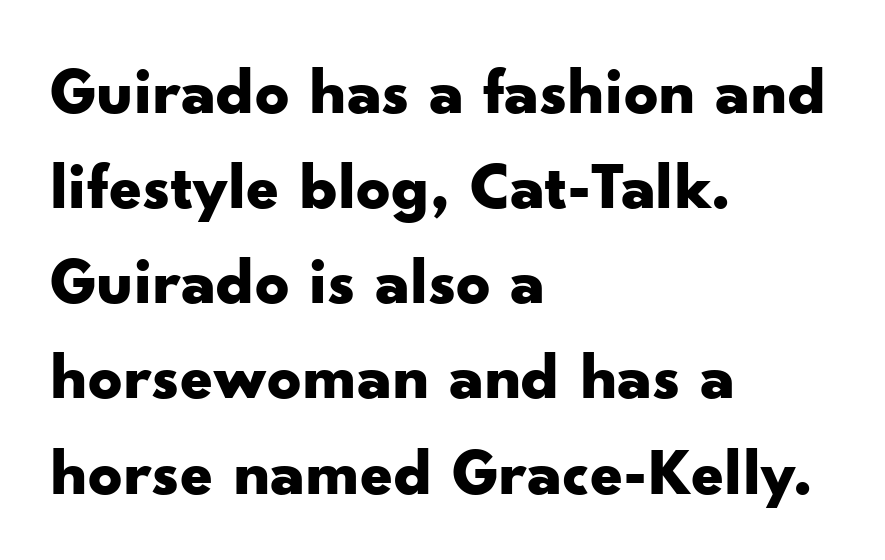
The rendering uses a moderate line-height, typical for paragraphs. Style check: upright. In terms of weight, the rendering is a true, heavy bold. Unmarked baselines from the first word to the last. What kind of face is this? One without serifs — a sans. The horizontal fit of the characters is conventional and even.
